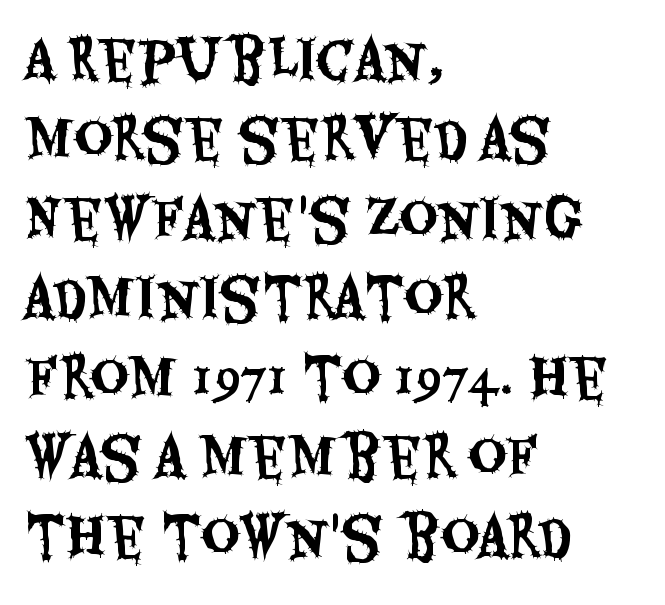
Q: Is the text italic (slanted)? A: No, it is upright.
Q: Is the typeface a serif or a sans-serif typeface? A: Sans-serif.
Q: Is the text underlined? A: No.
Q: How is the paragraph aligned? A: Left-aligned.
Q: Is the spacing between letters normal or unusually wide? A: Normal.
Q: Is the spacing between lines tight, normal or loose? A: Normal.
Q: Width (condensed, normal, or wide)? A: Condensed.
Q: Stroke contrast? A: Medium.
Q: x-height? A: Large.
Q: Monospaced? A: No.
